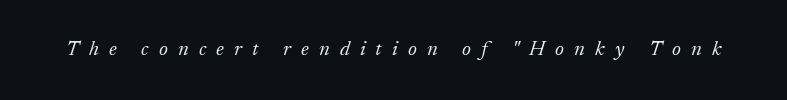
{"italic": "yes", "lean": "right", "slant_degrees": 17, "bold": "no", "underline": "no", "letter_spacing": "wide", "letter_spacing_em": 0.48, "glyph_px": 21}
